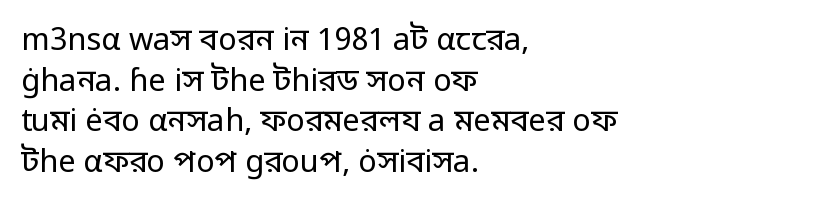
{"serif": "no", "italic": "no", "bold": "no", "weight": "regular", "width": "normal", "stroke_contrast": "low", "x_height": "medium", "monospaced": "no", "underline": "no", "align": "left", "line_spacing": "normal", "line_spacing_ratio": 1.31, "letter_spacing": "normal", "letter_spacing_em": 0.0, "glyph_px": 31}
